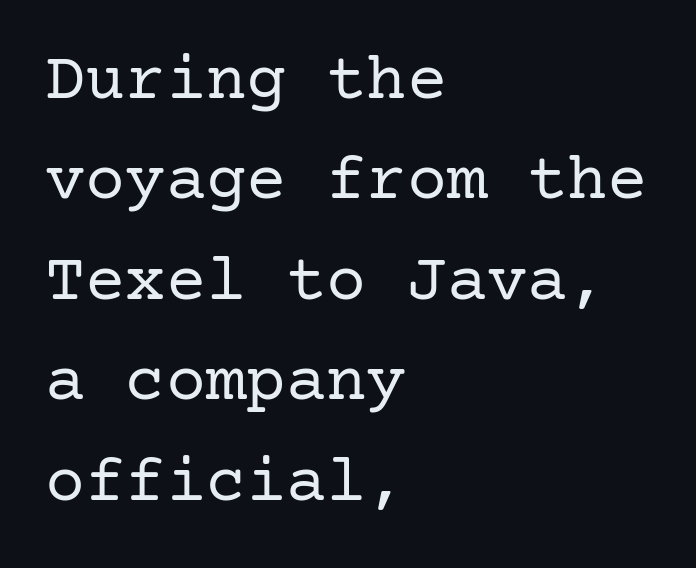
Q: Is the text bold? A: No.
Q: Is the text italic (slanted)? A: No, it is upright.
Q: Is the typeface a serif or a sans-serif typeface? A: Serif.
Q: Is the text underlined? A: No.
Q: How is the paragraph aligned? A: Left-aligned.
Q: Is the spacing between letters normal or unusually wide? A: Normal.
Q: Is the spacing between lines tight, normal or loose? A: Normal.
Q: Width (condensed, normal, or wide)? A: Normal.
Q: Stroke contrast? A: Low.
Q: x-height? A: Medium.
